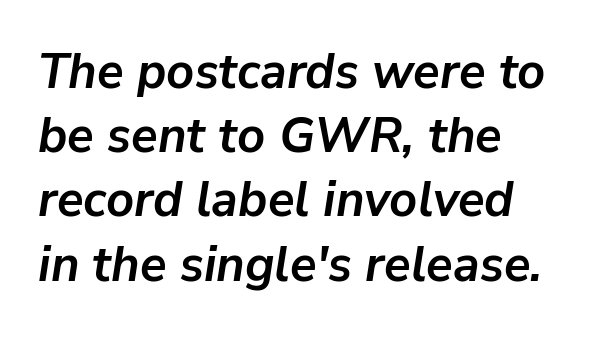
{"italic": "yes", "lean": "right", "slant_degrees": 9, "bold": "yes", "weight": "semibold", "width": "normal", "stroke_contrast": "low", "x_height": "medium", "monospaced": "no", "underline": "no", "align": "left", "line_spacing": "normal", "line_spacing_ratio": 1.31, "letter_spacing": "normal", "letter_spacing_em": 0.0, "glyph_px": 49}
